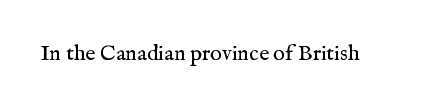
{"italic": "no", "bold": "no", "underline": "no", "letter_spacing": "normal", "letter_spacing_em": 0.0, "glyph_px": 22}
